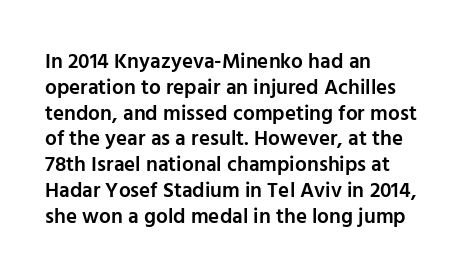
The image shows 21 px text type, upright; set left-aligned, line spacing 1.23x, normal letter spacing, not underlined.
